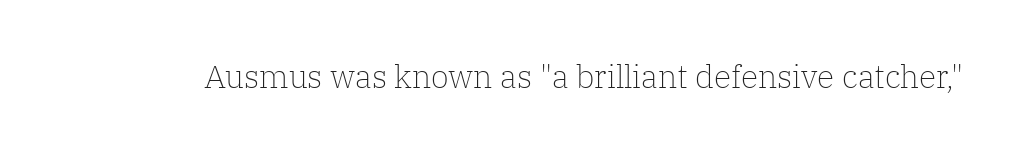
Q: Is the text bold? A: No.
Q: Is the text italic (slanted)? A: No, it is upright.
Q: Is the typeface a serif or a sans-serif typeface? A: Serif.
Q: Is the text underlined? A: No.
Q: Is the spacing between letters normal or unusually wide? A: Normal.
Q: Width (condensed, normal, or wide)? A: Normal.
Q: Stroke contrast? A: Low.
Q: x-height? A: Medium.
Q: Monospaced? A: No.
